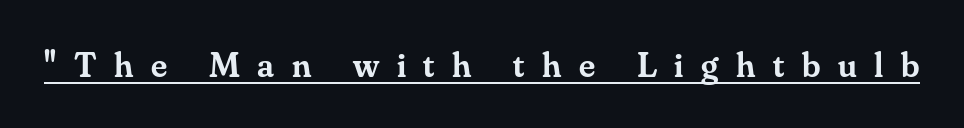
The image shows 36 px semibold serif type, upright; set unusually wide letter spacing (+0.49 em), underlined; medium stroke contrast and a small x-height.
